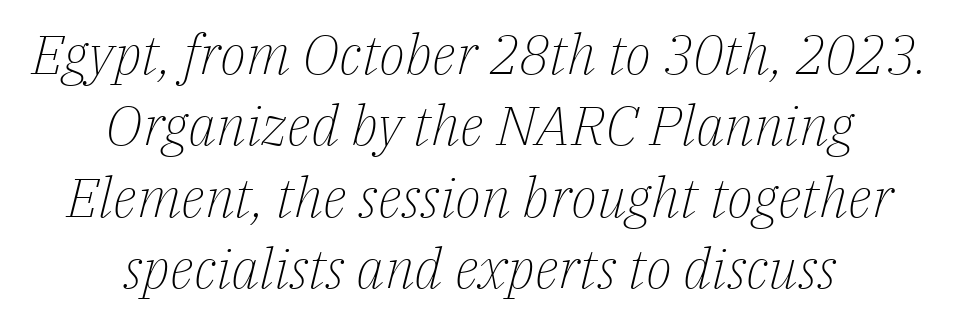
{"serif": "yes", "italic": "yes", "lean": "right", "slant_degrees": 14, "bold": "no", "weight": "light", "width": "normal", "stroke_contrast": "low", "x_height": "medium", "monospaced": "no", "underline": "no", "align": "center", "line_spacing": "normal", "line_spacing_ratio": 1.3, "letter_spacing": "normal", "letter_spacing_em": 0.0, "glyph_px": 55}
